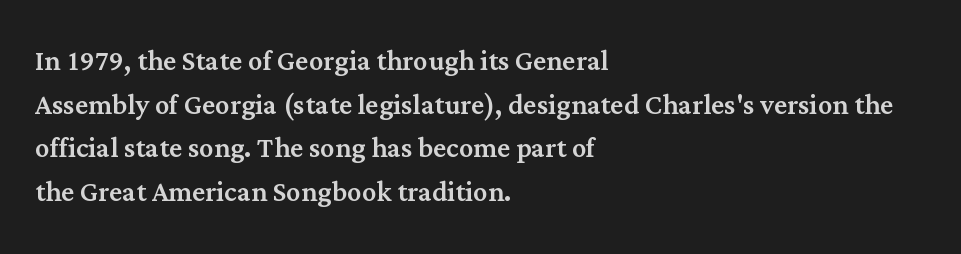
{"serif": "yes", "italic": "no", "width": "normal", "stroke_contrast": "medium", "x_height": "medium", "monospaced": "no", "underline": "no", "align": "left", "line_spacing_ratio": 1.21, "letter_spacing": "normal", "letter_spacing_em": 0.0, "glyph_px": 36}
